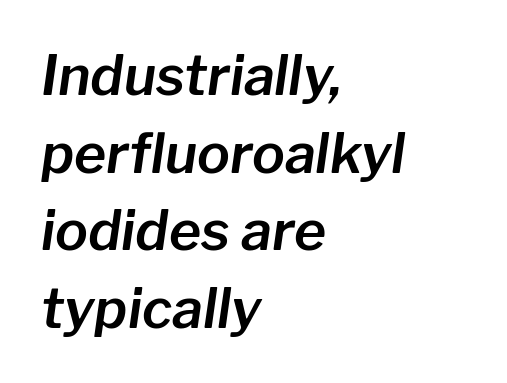
One glance says typical: line gaps are just what's usual. These lines are rendered in a variable-pitch font. Alignment: flush left. Descenders are the only things crossing below the line. Does the lettering tilt? It does — this is italic. Each word holds together tightly as a unit, with standard inter-letter gaps.
